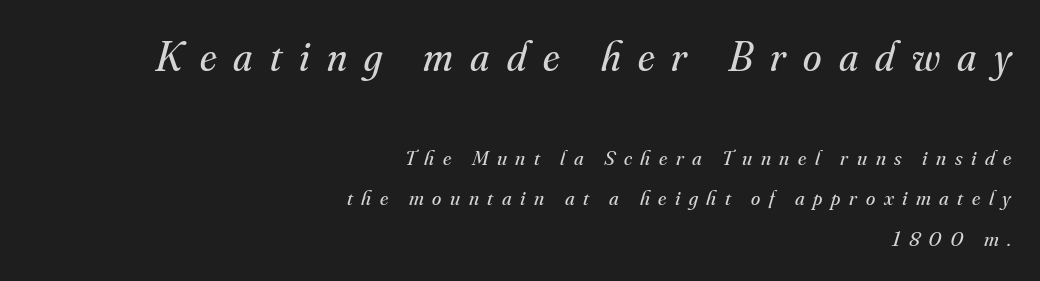
The image shows 42 px regular-weight serif type, italic (leaning right); set right-aligned, loose line spacing (1.93x), unusually wide letter spacing (+0.41 em), not underlined; the first (top) block is 2.0x larger; medium stroke contrast and a small x-height.
